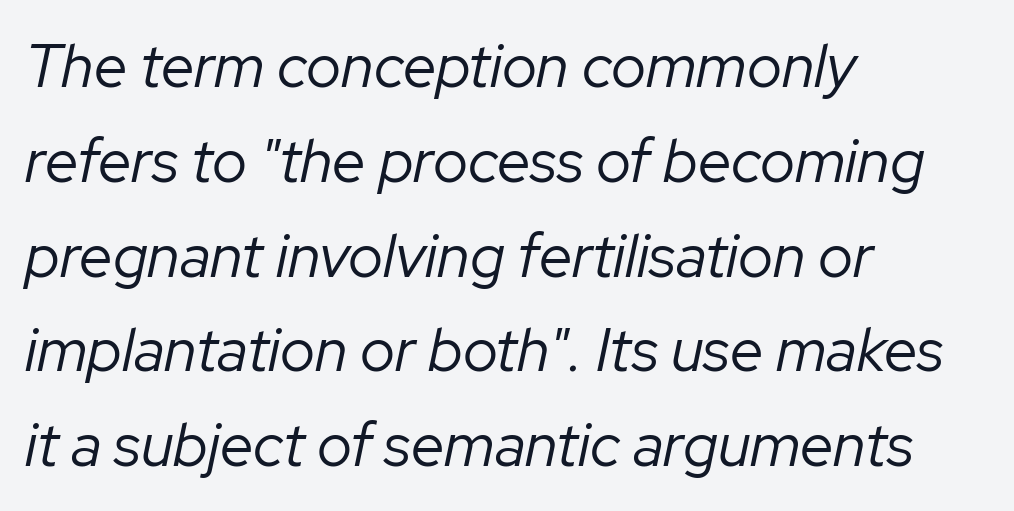
{"italic": "yes", "lean": "right", "slant_degrees": 12, "bold": "no", "weight": "regular", "width": "normal", "stroke_contrast": "low", "x_height": "medium", "monospaced": "no", "underline": "no", "align": "left", "line_spacing": "normal", "line_spacing_ratio": 1.58, "letter_spacing": "normal", "letter_spacing_em": 0.0, "glyph_px": 60}
